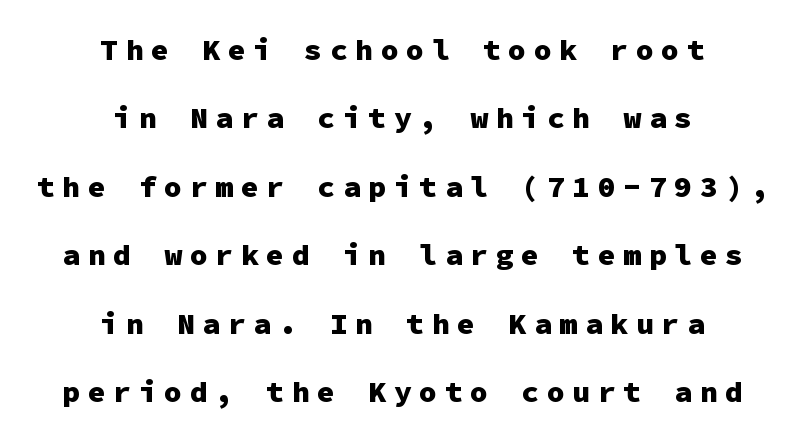
Q: Is the text bold? A: Yes.
Q: Is the text italic (slanted)? A: No, it is upright.
Q: Is the typeface a serif or a sans-serif typeface? A: Sans-serif.
Q: Is the text underlined? A: No.
Q: How is the paragraph aligned? A: Centered.
Q: Is the spacing between letters normal or unusually wide? A: Unusually wide.
Q: Is the spacing between lines tight, normal or loose? A: Loose.
Q: Width (condensed, normal, or wide)? A: Normal.
Q: Stroke contrast? A: Low.
Q: x-height? A: Medium.
Q: Monospaced? A: Yes.
